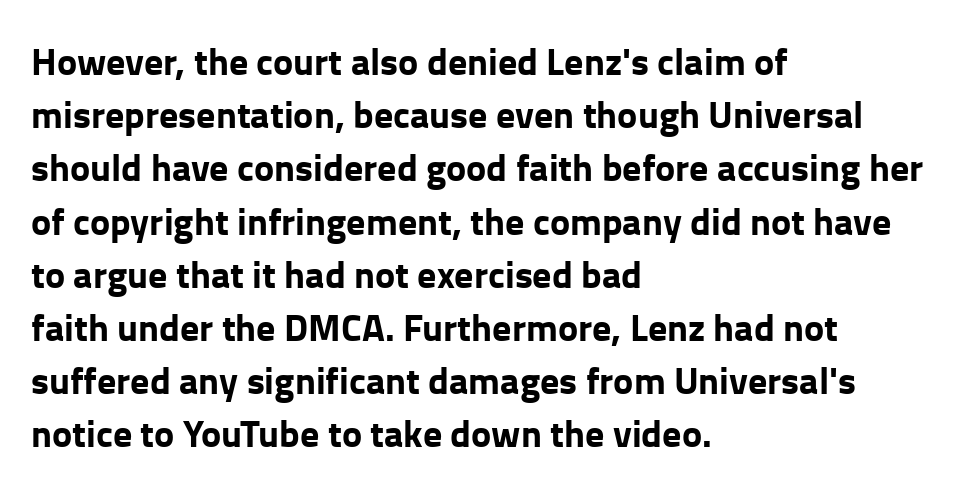
The image shows 38 px bold sans-serif type, upright; set left-aligned, normal line spacing (1.4x), normal letter spacing, not underlined; low stroke contrast and a medium x-height.
